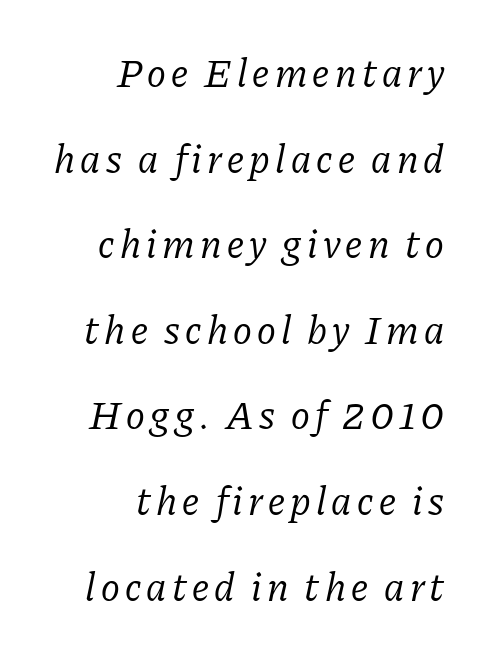
The image shows 40 px regular-weight serif type, italic (leaning right); set right-aligned, loose line spacing (2.14x), not underlined; low stroke contrast and a medium x-height.
